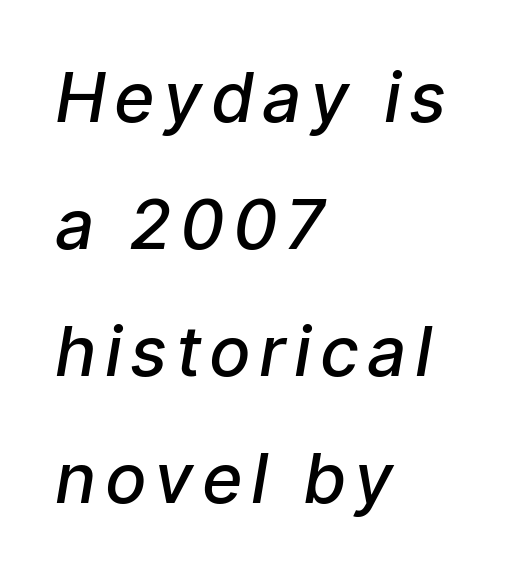
The image shows 69 px semibold sans-serif type; set left-aligned, line spacing 1.84x, not underlined; low stroke contrast and a medium x-height.
